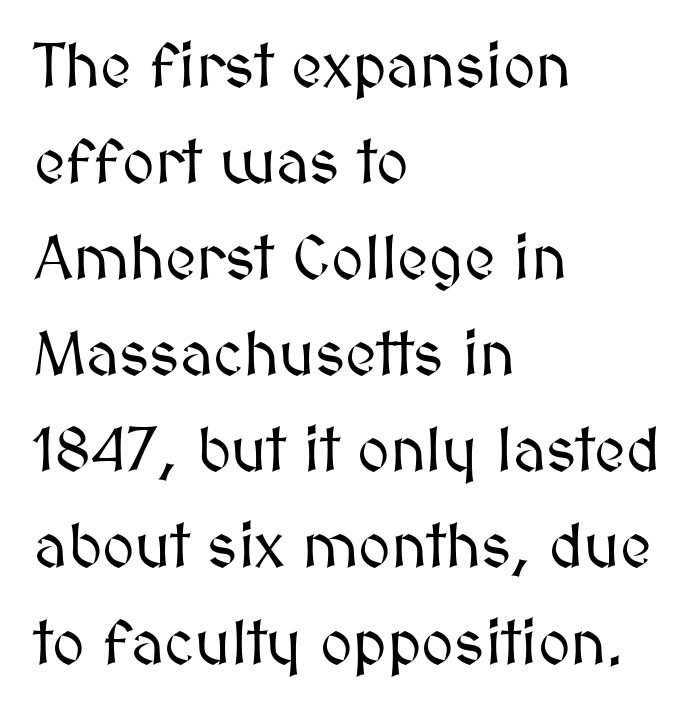
Q: Is the text italic (slanted)? A: No, it is upright.
Q: Is the text underlined? A: No.
Q: How is the paragraph aligned? A: Left-aligned.
Q: Is the spacing between letters normal or unusually wide? A: Normal.
Q: Is the spacing between lines tight, normal or loose? A: Normal.
Q: Width (condensed, normal, or wide)? A: Normal.
Q: Stroke contrast? A: Medium.
Q: x-height? A: Medium.
Q: Monospaced? A: No.
